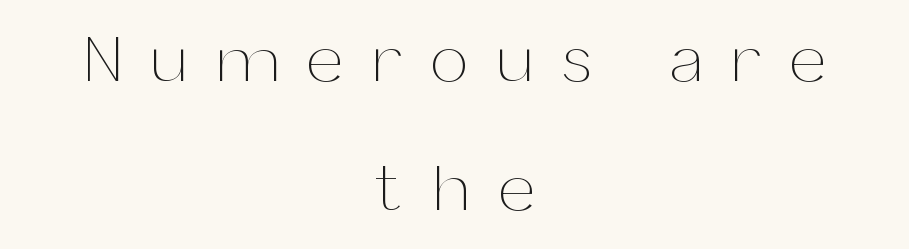
The image shows 66 px thin type, upright; set centered, loose line spacing (1.96x), unusually wide letter spacing (+0.46 em), not underlined; medium stroke contrast and a medium x-height.
